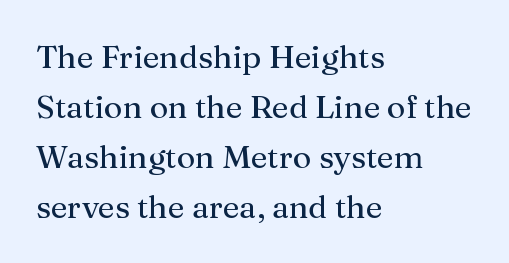
{"serif": "yes", "italic": "no", "bold": "no", "weight": "regular", "width": "normal", "stroke_contrast": "medium", "x_height": "medium", "monospaced": "no", "underline": "no", "align": "left", "line_spacing": "normal", "line_spacing_ratio": 1.56, "letter_spacing": "normal", "letter_spacing_em": 0.0, "glyph_px": 32}
